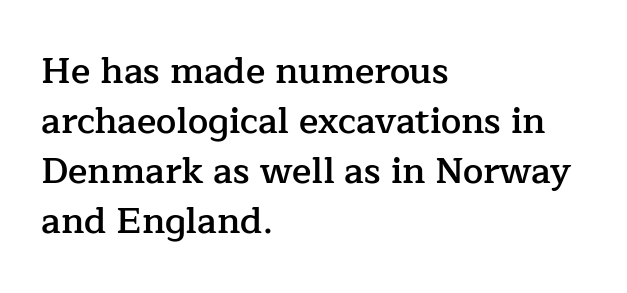
Every character sits straight up, as roman type does. This block has exactly the height ordinary leading produces. Honestly, there is no underline to notice here at all. Note: serifs present on the glyphs.
